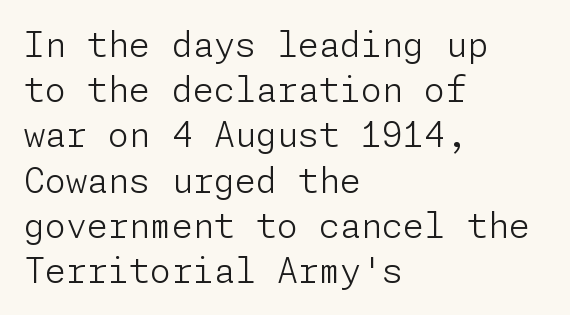
{"serif": "no", "italic": "no", "bold": "no", "weight": "light", "width": "normal", "stroke_contrast": "low", "x_height": "medium", "underline": "no", "align": "left", "line_spacing": "normal", "line_spacing_ratio": 1.33, "letter_spacing": "normal", "letter_spacing_em": 0.0, "glyph_px": 34}
